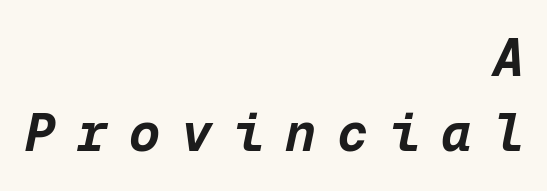
The image shows 52 px bold type, italic (leaning right), monospaced; set right-aligned, normal line spacing (1.45x), unusually wide letter spacing (+0.4 em), not underlined; low stroke contrast and a medium x-height.
